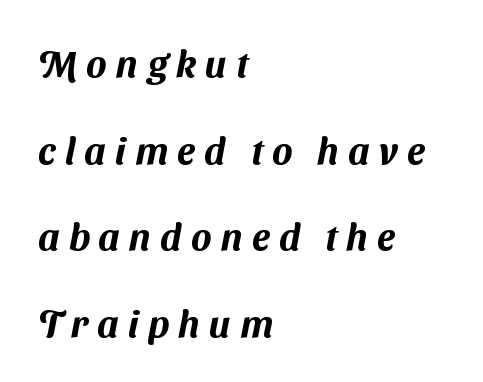
Letters rest on an invisible, unmarked baseline. Here the designer chose a conventional face with non-uniform glyph widths. The block of text is sparse from top to bottom, with ample space between rows. Observe the absence of serifs on each vertical stroke in this sample.
